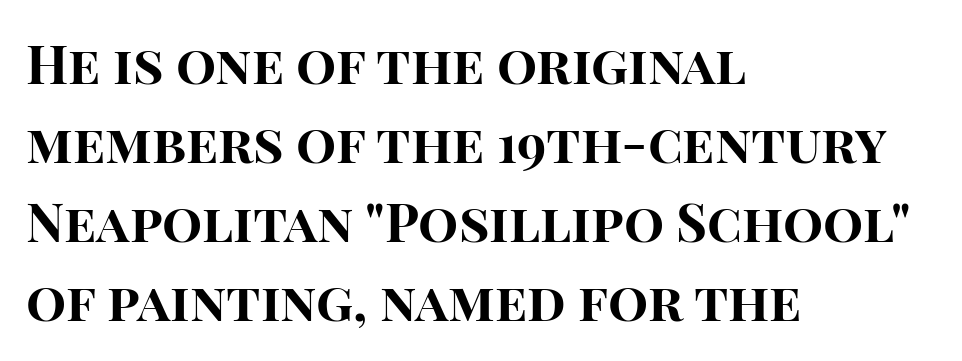
One-word summary of the alignment: left. Horizontal bands of white between lines are of average thickness. Typographically, this falls in the sans-serif category. Here the designer chose a conventional face with non-uniform glyph widths. The gaps between neighbouring characters are ordinary and unremarkable. Clear beneath every line of the passage.
